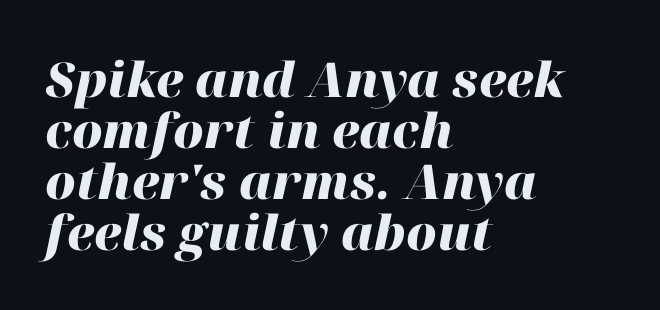
The image shows 48 px heavy type, italic (leaning right); set left-aligned, tight line spacing (1.06x), normal letter spacing, not underlined; high stroke contrast and a medium x-height.
